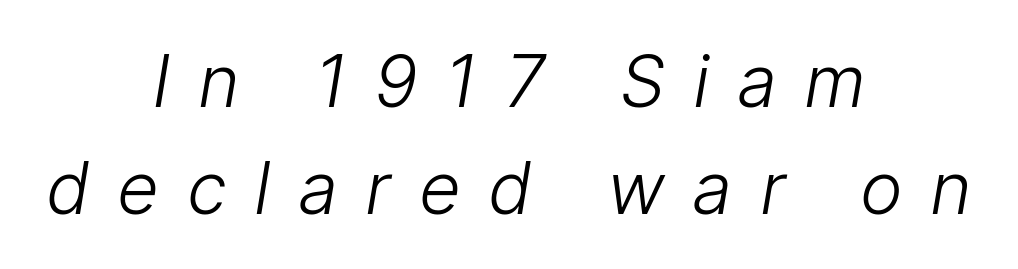
This sample has the flowing, uneven cadence of proportional lettering. Stems here are at most as thick as an everyday book face. The area under the type is left untouched. If you folded the block vertically in half, each line would mirror itself in length.
